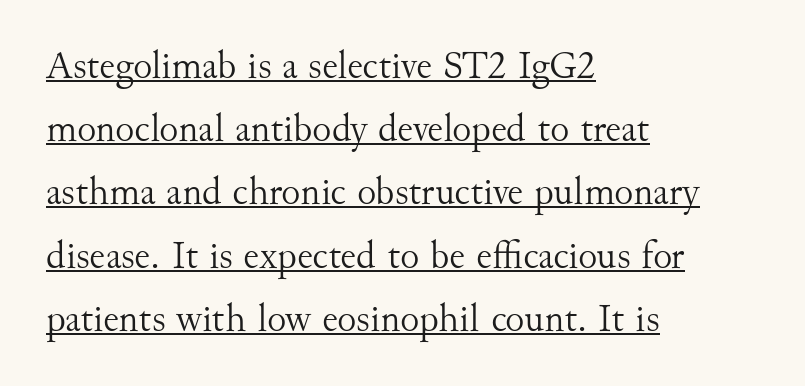
{"serif": "yes", "italic": "no", "bold": "no", "weight": "light", "width": "normal", "stroke_contrast": "medium", "x_height": "small", "monospaced": "no", "underline": "yes", "align": "left", "line_spacing": "normal", "line_spacing_ratio": 1.58, "letter_spacing": "normal", "letter_spacing_em": 0.0, "glyph_px": 40}
